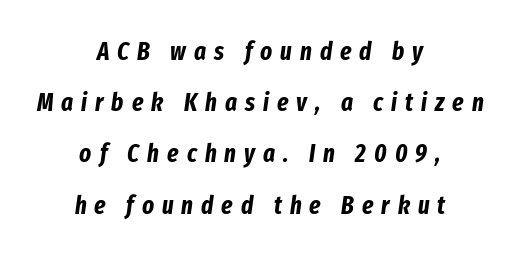
{"italic": "yes", "lean": "right", "slant_degrees": 8, "bold": "yes", "underline": "no", "align": "center", "line_spacing": "loose", "line_spacing_ratio": 2.05, "letter_spacing": "wide", "letter_spacing_em": 0.32, "glyph_px": 25}
